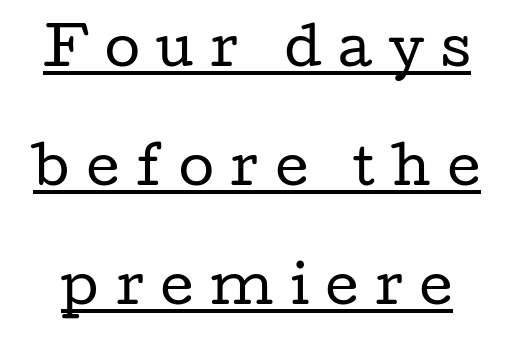
The image shows 51 px regular-weight, wide serif type, upright; set loose line spacing (2.33x), unusually wide letter spacing (+0.33 em), underlined; low stroke contrast and a medium x-height.
